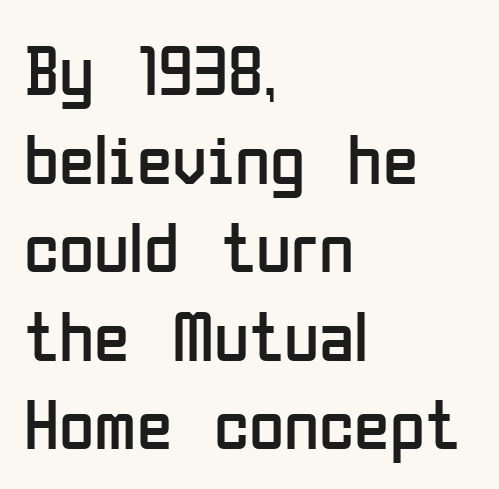
{"serif": "no", "italic": "no", "bold": "no", "weight": "regular", "width": "condensed", "stroke_contrast": "low", "x_height": "medium", "monospaced": "no", "underline": "no", "align": "left", "line_spacing_ratio": 1.23, "letter_spacing": "normal", "letter_spacing_em": 0.0, "glyph_px": 72}
